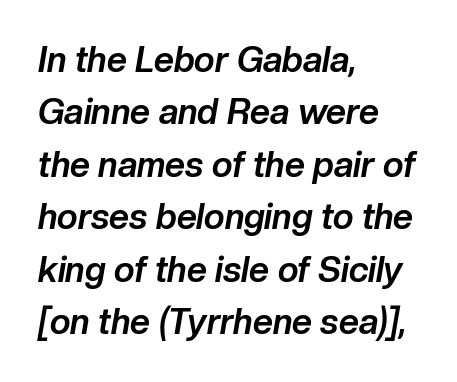
The passage shown is emphatically bold. Only glyphs here, with clear space below each row. The lettering tilts uniformly, giving the passage an italic look. Is this a fixed-width face? No — the glyphs have proportional, varying widths.
